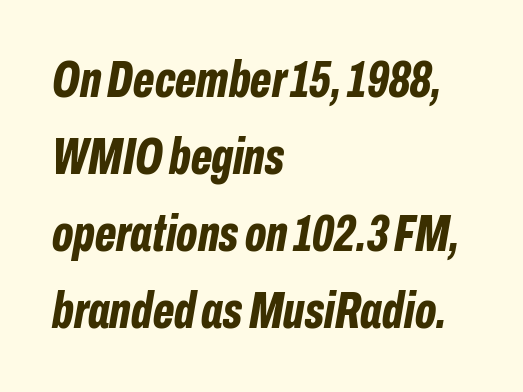
Beneath every word, the page is bare. The text carries the slant typical of an italic or oblique font. These lines are rendered in a variable-pitch font. Horizontal alignment here is leftward, the default for most running prose.
